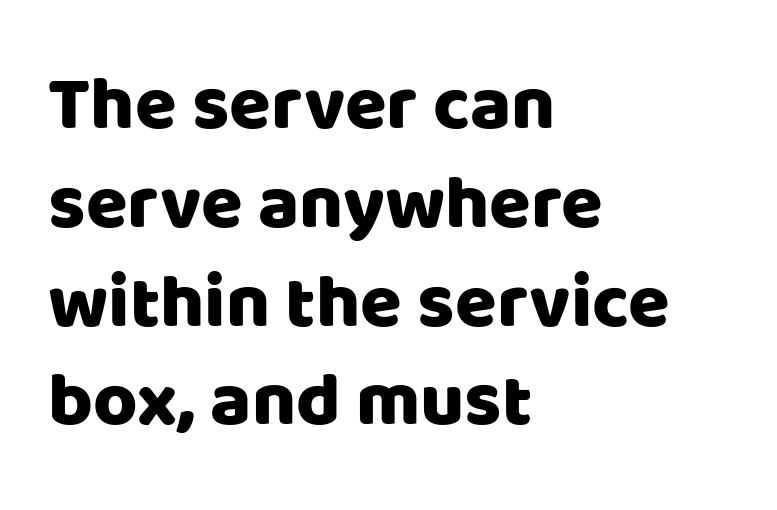
Q: Is the text italic (slanted)? A: No, it is upright.
Q: Is the typeface a serif or a sans-serif typeface? A: Sans-serif.
Q: Is the text underlined? A: No.
Q: How is the paragraph aligned? A: Left-aligned.
Q: Is the spacing between letters normal or unusually wide? A: Normal.
Q: Is the spacing between lines tight, normal or loose? A: Normal.
Q: Width (condensed, normal, or wide)? A: Normal.
Q: Stroke contrast? A: Low.
Q: x-height? A: Large.
Q: Monospaced? A: No.
